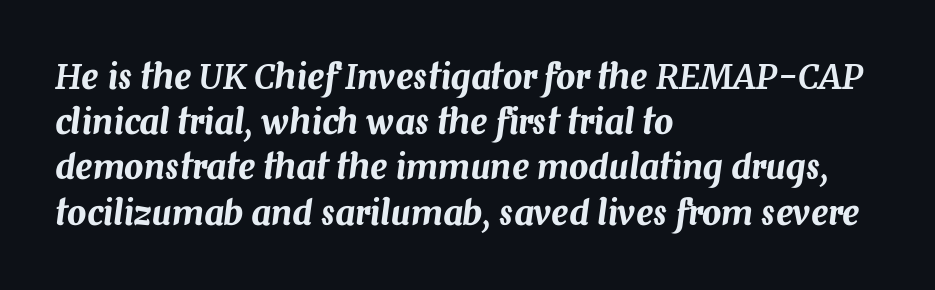
Q: Is the text italic (slanted)? A: Yes, it leans right by about 7 degrees.
Q: Is the text underlined? A: No.
Q: How is the paragraph aligned? A: Left-aligned.
Q: Is the spacing between letters normal or unusually wide? A: Normal.
Q: Is the spacing between lines tight, normal or loose? A: Normal.
Q: Width (condensed, normal, or wide)? A: Normal.
Q: Stroke contrast? A: Medium.
Q: x-height? A: Medium.
Q: Monospaced? A: No.
